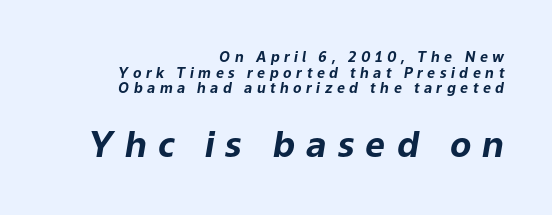
Note the varied advance widths — an 'i' is clearly narrower than an 'm'. Spacing between characters has been opened up far beyond the box default. The designer gave the closing block more size than the opening block. The vertical gap from one line to the next is small. A typesetter would mark this as italic. Right-aligned paragraph, ragged on the left.
